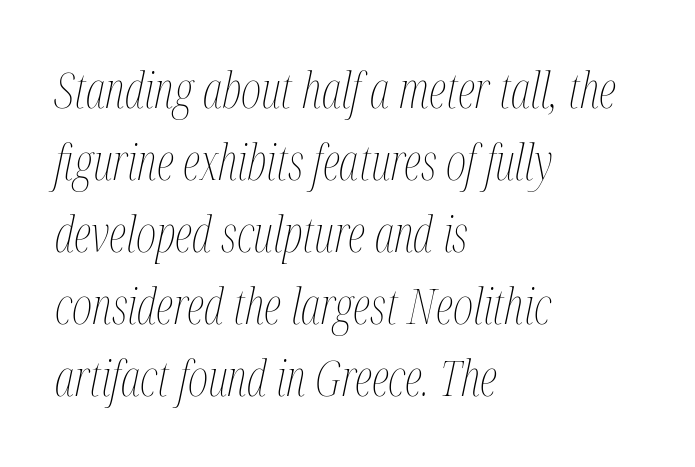
The image shows 49 px thin, condensed type, italic (leaning right); set left-aligned, normal line spacing (1.47x), normal letter spacing, not underlined; medium stroke contrast and a medium x-height.
